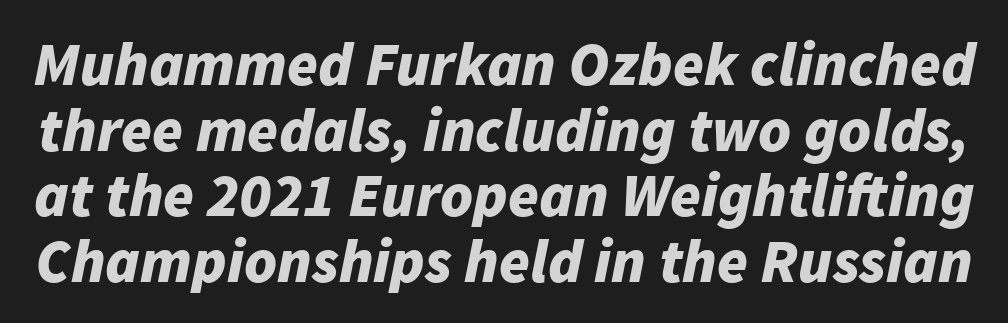
{"italic": "yes", "lean": "right", "slant_degrees": 11, "bold": "yes", "weight": "bold", "width": "normal", "stroke_contrast": "low", "x_height": "medium", "monospaced": "no", "underline": "no", "line_spacing": "tight", "line_spacing_ratio": 1.06, "letter_spacing": "normal", "letter_spacing_em": 0.0, "glyph_px": 62}
